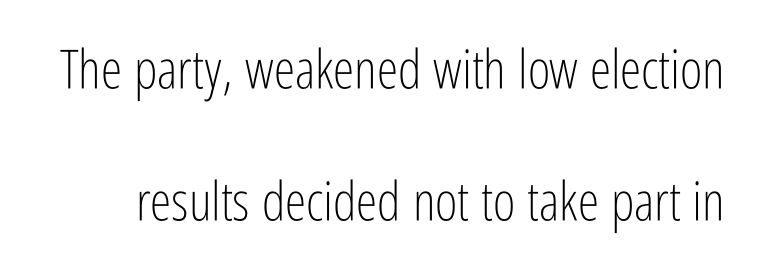
Varying glyph widths throughout — classic text-font behaviour. In terms of posture, this sample is upright. These lines are composed in type without serifs. The letters look calm and open, with moderate or lighter stems.
